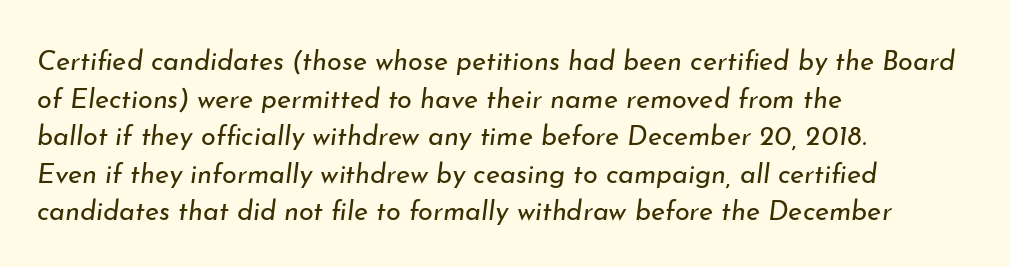
Q: Is the text bold? A: No.
Q: Is the text italic (slanted)? A: Yes, it leans right by about 7 degrees.
Q: Is the text underlined? A: No.
Q: How is the paragraph aligned? A: Left-aligned.
Q: Is the spacing between letters normal or unusually wide? A: Normal.
Q: Is the spacing between lines tight, normal or loose? A: Normal.
